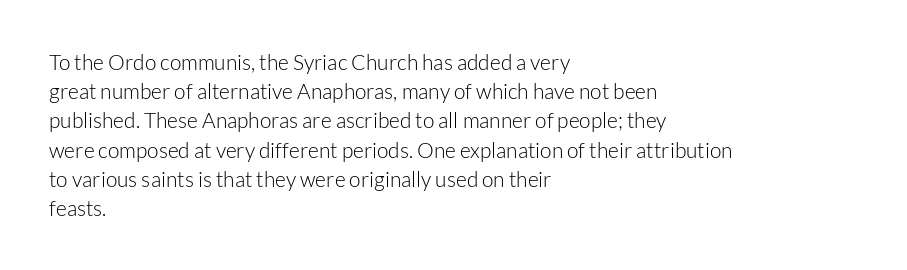
The image shows 21 px text type, upright; set left-aligned, normal line spacing (1.39x), normal letter spacing, not underlined.
